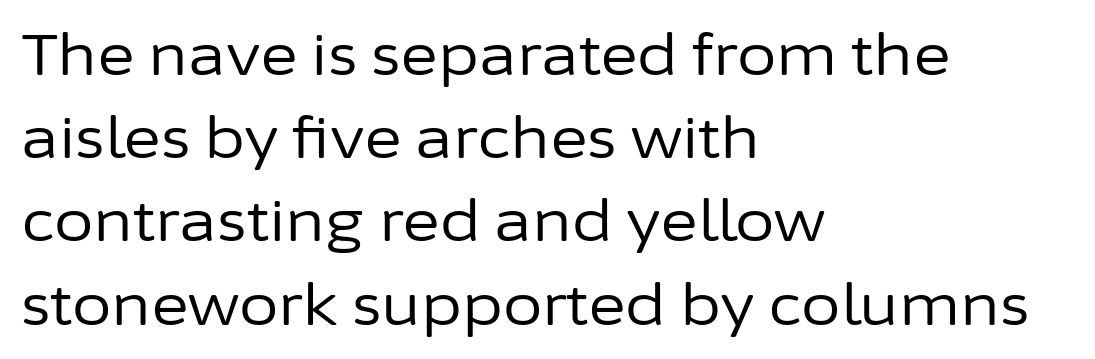
The image shows 57 px regular-weight sans-serif type, upright; set left-aligned, normal line spacing (1.46x), normal letter spacing, not underlined; low stroke contrast and a medium x-height.
